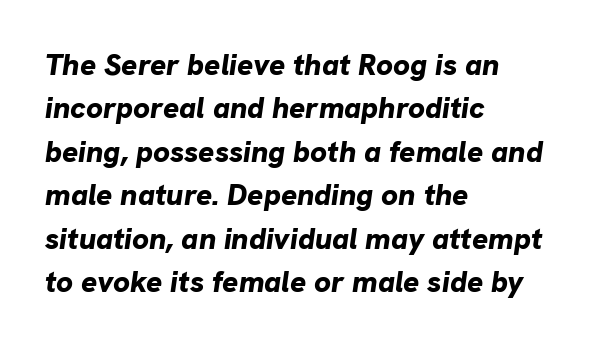
Observe the lean: these are italic letterforms. In CSS terms this would be text-align: left. Descenders are the only things crossing below the line. What stands out about the letter spacing? Nothing — it is the standard amount. The lines sit at an ordinary, default distance from one another. Varying glyph widths throughout — classic text-font behaviour.
